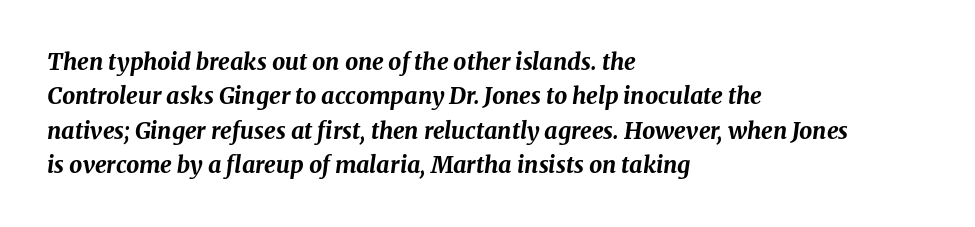
Clear beneath every line of the passage. The designer left line spacing at the default. Tracking here is standard; glyphs follow each other at the usual distance. On the weight axis this lands at bold, roughly 700. Caption: multi-line text, flush left, ragged right.
